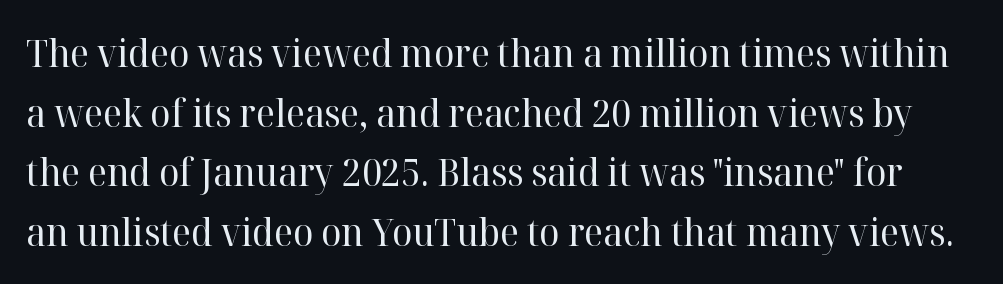
{"serif": "yes", "italic": "no", "bold": "no", "weight": "regular", "width": "normal", "stroke_contrast": "high", "x_height": "medium", "monospaced": "no", "underline": "no", "line_spacing": "normal", "line_spacing_ratio": 1.57, "letter_spacing": "normal", "letter_spacing_em": 0.0, "glyph_px": 38}
